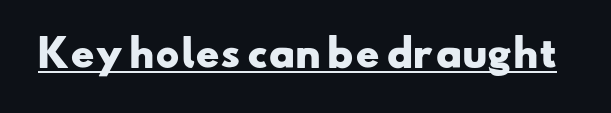
{"serif": "no", "bold": "yes", "weight": "heavy", "width": "wide", "stroke_contrast": "low", "x_height": "small", "monospaced": "no", "underline": "yes", "letter_spacing": "normal", "letter_spacing_em": 0.0, "glyph_px": 36}
